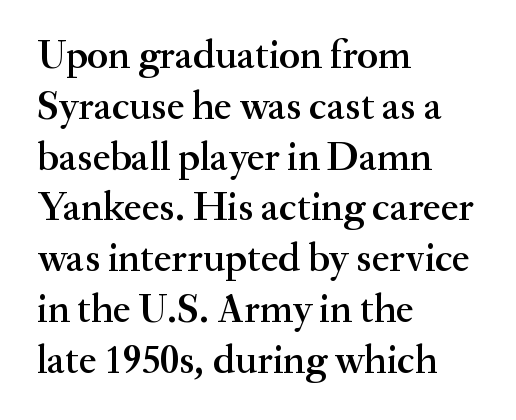
Q: Is the text bold? A: Semi-bold.
Q: Is the text italic (slanted)? A: No, it is upright.
Q: Is the typeface a serif or a sans-serif typeface? A: Serif.
Q: Is the text underlined? A: No.
Q: How is the paragraph aligned? A: Left-aligned.
Q: Is the spacing between letters normal or unusually wide? A: Normal.
Q: Is the spacing between lines tight, normal or loose? A: Normal.
Q: Width (condensed, normal, or wide)? A: Normal.
Q: Stroke contrast? A: Medium.
Q: x-height? A: Small.
Q: Monospaced? A: No.
